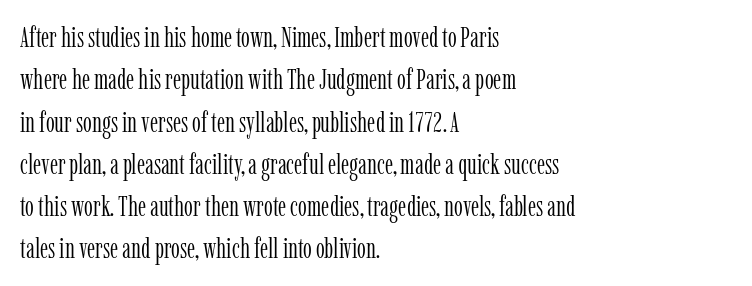
{"serif": "yes", "italic": "no", "bold": "no", "weight": "light", "width": "condensed", "stroke_contrast": "low", "x_height": "medium", "monospaced": "no", "underline": "no", "align": "left", "line_spacing": "normal", "line_spacing_ratio": 1.51, "letter_spacing": "normal", "letter_spacing_em": 0.0, "glyph_px": 28}
